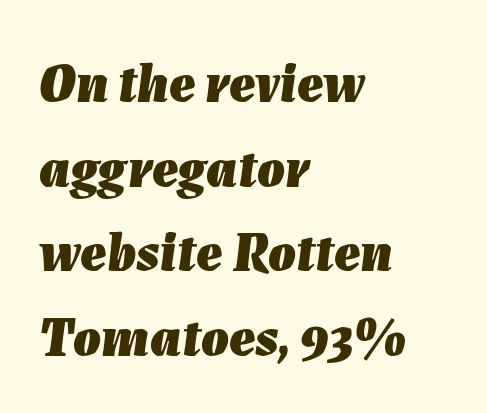
Decoration check: the copy has no underline. Evenly set lines give the paragraph a standard silhouette. Pretty heavy lettering here — definitely bold. Spacing verdict: proportional, widths tailored to each character. The rendering keeps characters at their native spacing.
